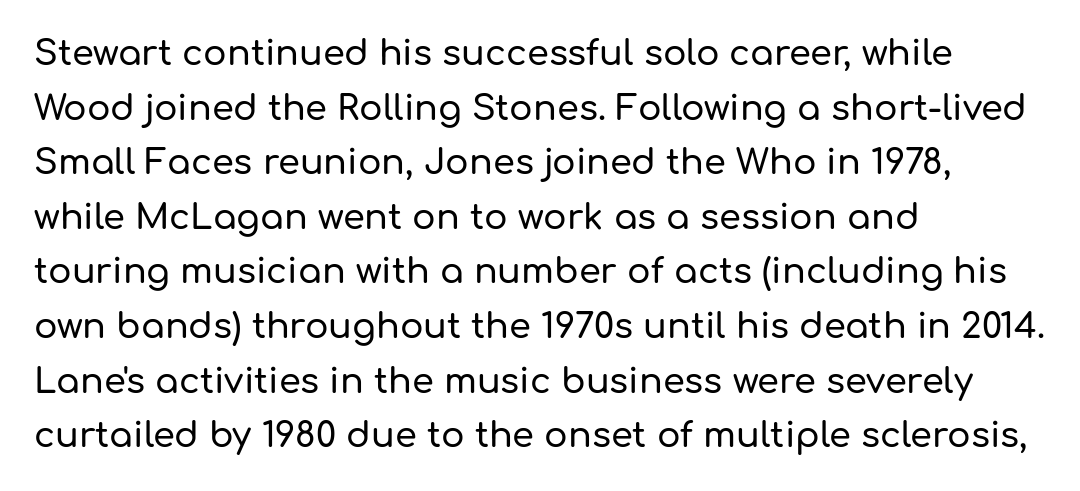
{"serif": "no", "italic": "no", "width": "normal", "stroke_contrast": "low", "x_height": "medium", "monospaced": "no", "underline": "no", "align": "left", "line_spacing": "normal", "line_spacing_ratio": 1.56, "letter_spacing": "normal", "letter_spacing_em": 0.0, "glyph_px": 35}
